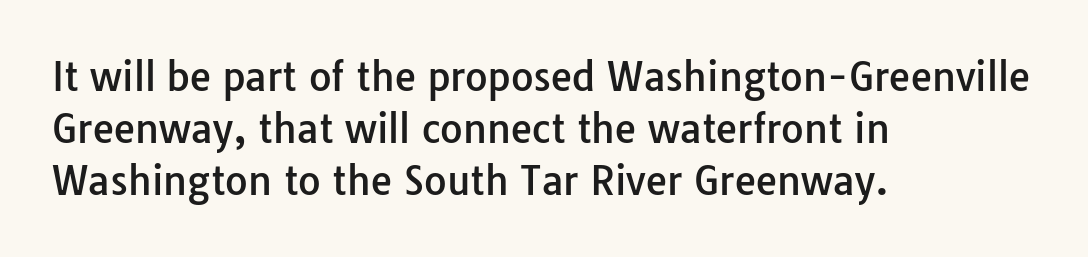
{"serif": "no", "italic": "no", "width": "normal", "stroke_contrast": "low", "x_height": "medium", "monospaced": "no", "underline": "no", "align": "left", "line_spacing": "normal", "line_spacing_ratio": 1.33, "letter_spacing": "normal", "letter_spacing_em": 0.0, "glyph_px": 39}
